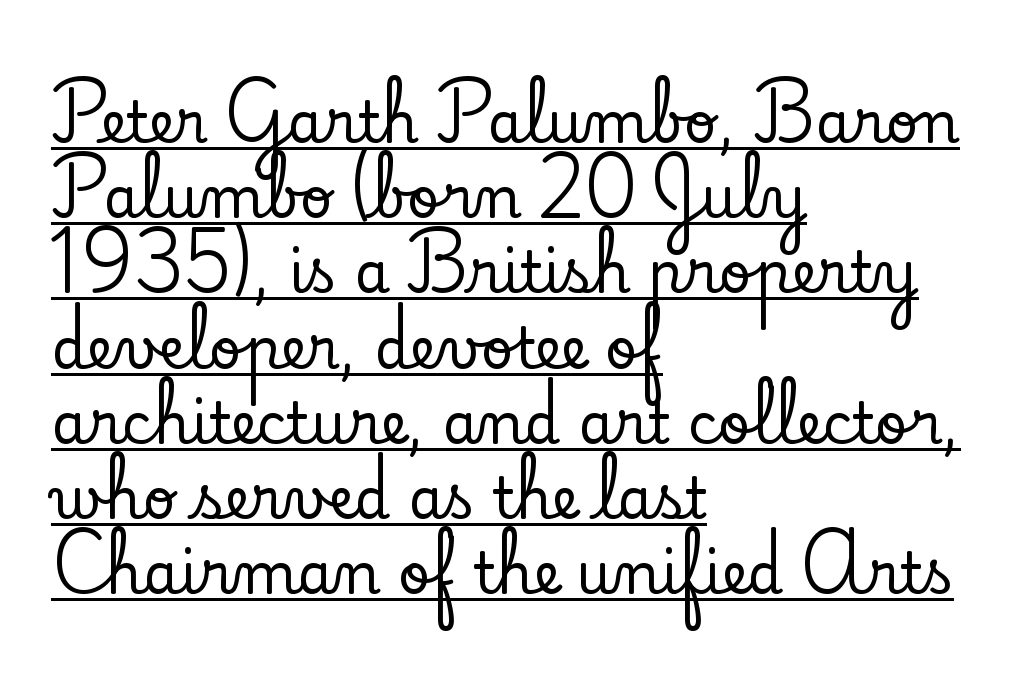
The image shows 57 px serif type, upright; set left-aligned, normal line spacing (1.32x), normal letter spacing, underlined; low stroke contrast and a small x-height.
